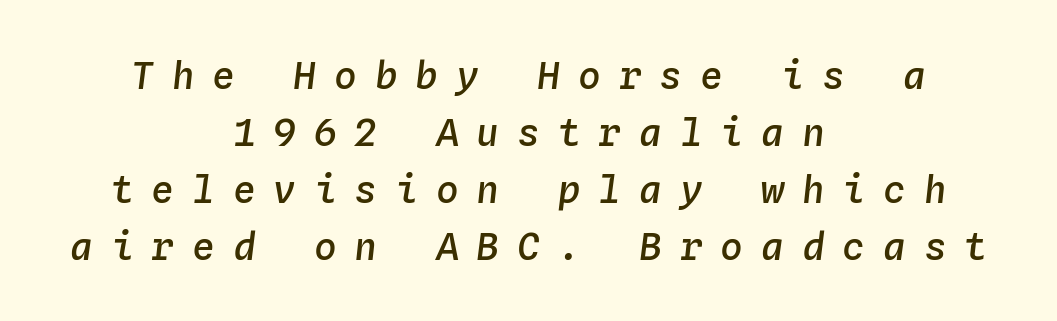
Monospaced: the letters line up in strict vertical columns. I'd describe the lettering as semibold — firm but not a full bold. Descenders hang freely into open space. Every row of glyphs is offset so its center matches the block's center. There's an unmistakable incline to the writing here. The space between consecutive lines is moderate.
